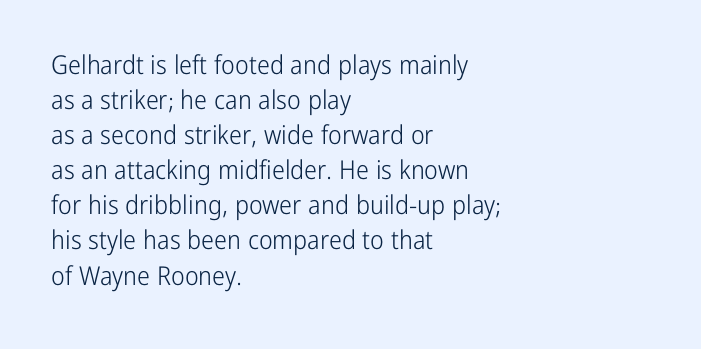
The image shows 26 px text type, upright; set left-aligned, normal line spacing (1.35x), normal letter spacing, not underlined.
